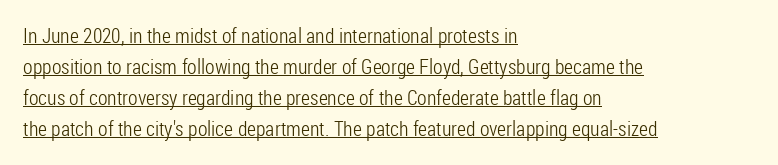
{"italic": "no", "bold": "no", "underline": "yes", "align": "left", "line_spacing": "normal", "line_spacing_ratio": 1.47, "letter_spacing": "normal", "letter_spacing_em": 0.0, "glyph_px": 21}
